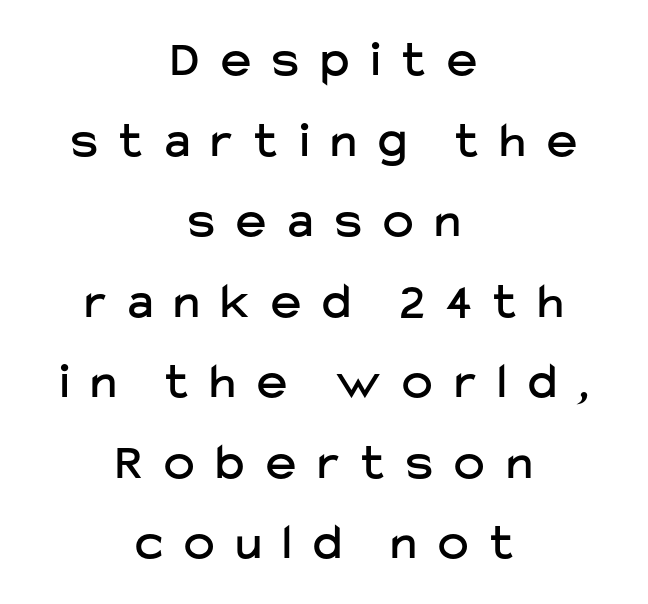
The image shows 51 px sans-serif type, upright; set centered, normal line spacing (1.58x), unusually wide letter spacing (+0.43 em), not underlined; low stroke contrast and a medium x-height.
